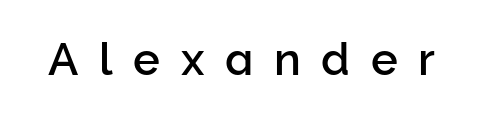
Between one letter and the next there's a generous, obvious gap. Unmarked baselines from the first word to the last. You could not count columns in this text — the font is proportionally spaced. Grotesque or geometric, the face here clearly has no serifs.
